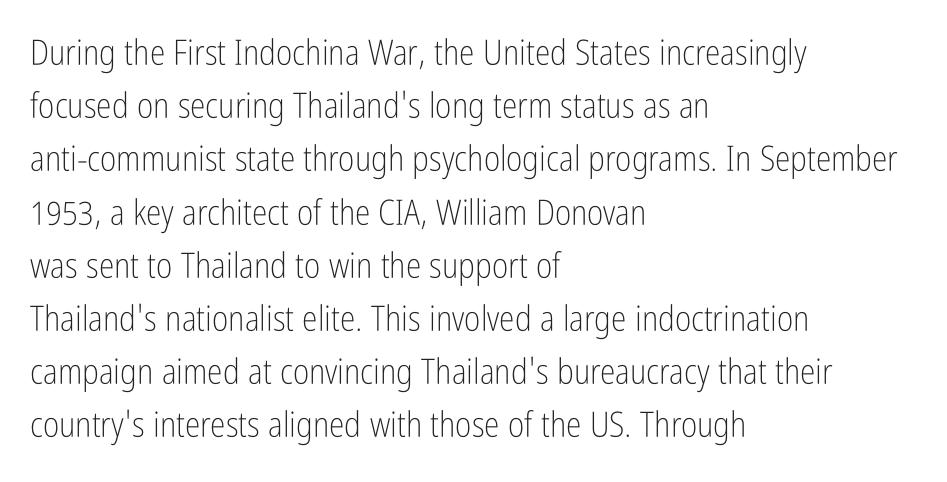
{"serif": "no", "italic": "no", "bold": "no", "weight": "light", "width": "condensed", "stroke_contrast": "low", "x_height": "medium", "monospaced": "no", "underline": "no", "align": "left", "line_spacing": "normal", "line_spacing_ratio": 1.52, "letter_spacing": "normal", "letter_spacing_em": 0.0, "glyph_px": 35}
